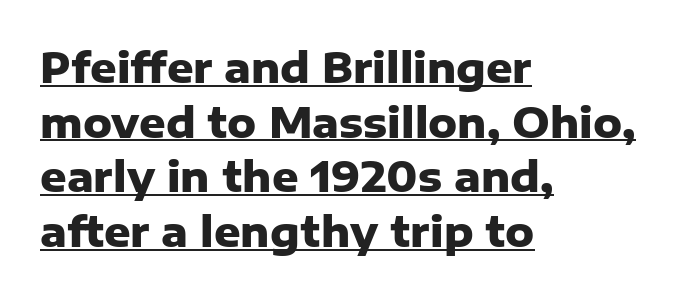
Is there any slant? The stems are plumb. Evenly set lines give the paragraph a standard silhouette. Each line starts at the same left margin while the right side varies. The face used here appears with an underline applied. Each letter keeps its own natural width here, so spacing adapts to shape.
